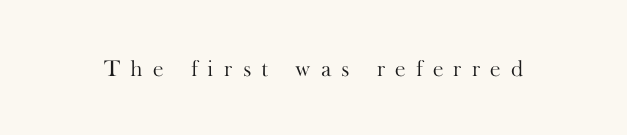
Q: Is the text bold? A: No.
Q: Is the text italic (slanted)? A: No, it is upright.
Q: Is the text underlined? A: No.
Q: Is the spacing between letters normal or unusually wide? A: Unusually wide.
